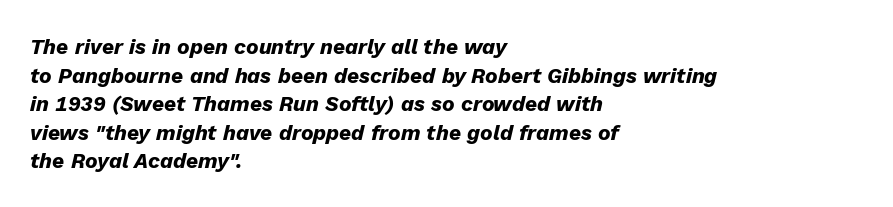
{"italic": "yes", "lean": "right", "slant_degrees": 13, "bold": "yes", "underline": "no", "align": "left", "line_spacing": "normal", "line_spacing_ratio": 1.36, "letter_spacing": "normal", "letter_spacing_em": 0.0, "glyph_px": 21}
